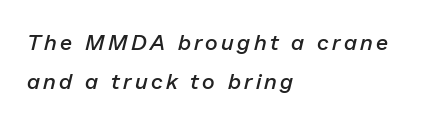
Notice how the passage keeps a crisp vertical edge on the left only. Typesetter's note: demi weight, one step under bold. Quick note: italic. Nobody drew a line under any word here.
